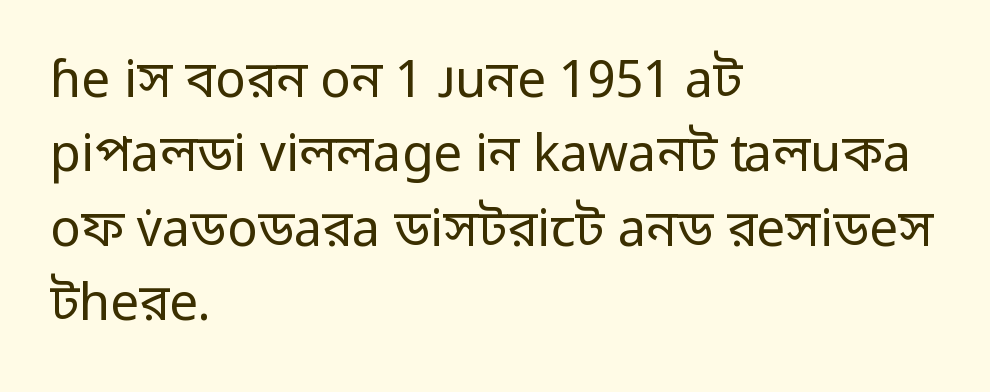
{"serif": "no", "italic": "no", "bold": "no", "weight": "regular", "width": "normal", "stroke_contrast": "low", "x_height": "medium", "monospaced": "no", "underline": "no", "align": "left", "line_spacing": "normal", "line_spacing_ratio": 1.46, "letter_spacing": "normal", "letter_spacing_em": 0.0, "glyph_px": 51}
